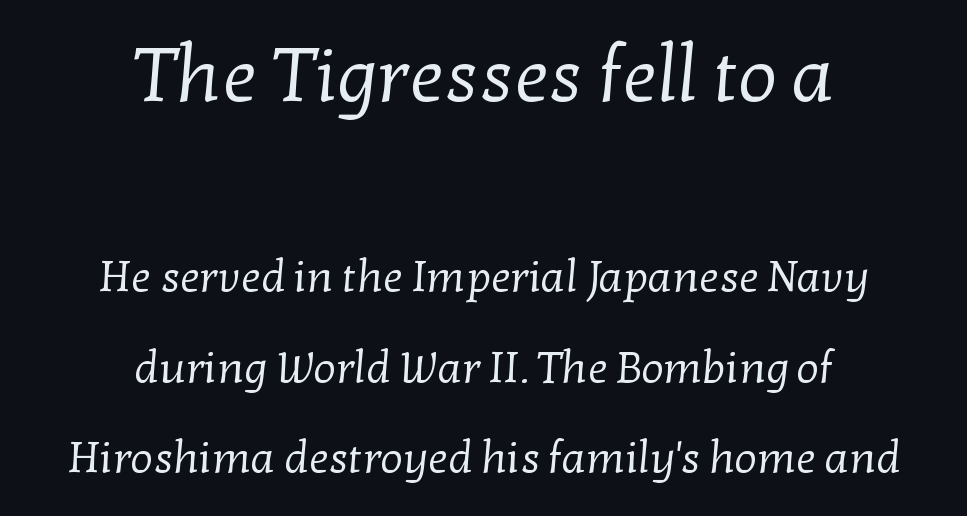
The image shows 77 px regular-weight serif type; set centered, loose line spacing (2.06x), normal letter spacing, not underlined; the first (top) block is 1.75x larger; low stroke contrast and a medium x-height.
